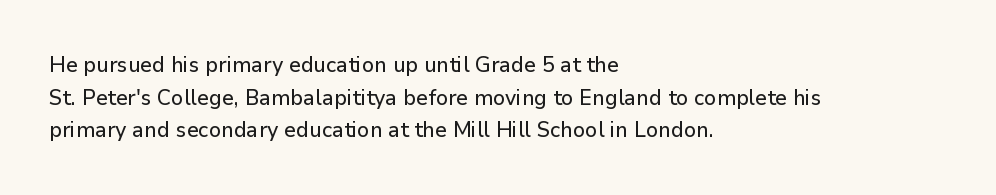
{"italic": "no", "underline": "no", "align": "left", "line_spacing": "normal", "line_spacing_ratio": 1.48, "letter_spacing": "normal", "letter_spacing_em": 0.0, "glyph_px": 22}
